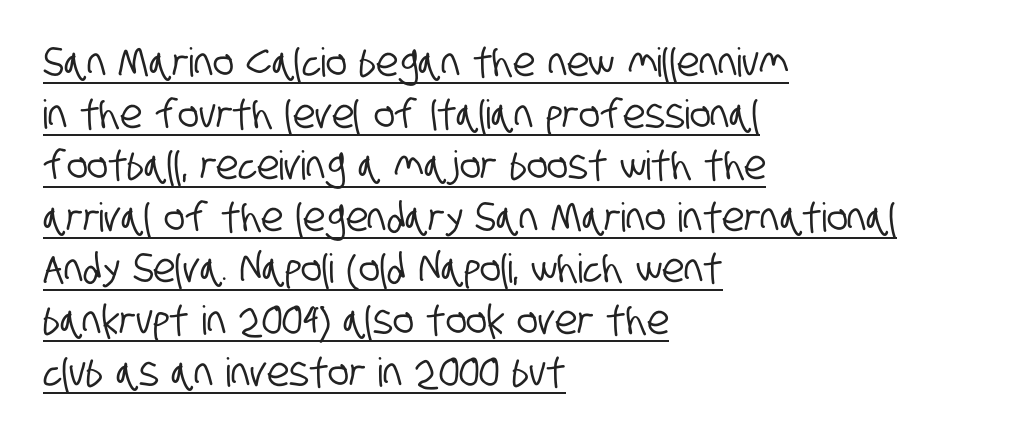
Q: Is the typeface a serif or a sans-serif typeface? A: Sans-serif.
Q: Is the text underlined? A: Yes.
Q: How is the paragraph aligned? A: Left-aligned.
Q: Is the spacing between letters normal or unusually wide? A: Normal.
Q: Is the spacing between lines tight, normal or loose? A: Normal.
Q: Width (condensed, normal, or wide)? A: Condensed.
Q: Stroke contrast? A: Low.
Q: x-height? A: Large.
Q: Monospaced? A: No.
